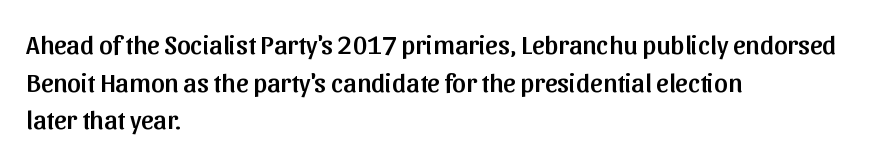
{"italic": "no", "underline": "no", "align": "left", "line_spacing": "normal", "line_spacing_ratio": 1.39, "letter_spacing": "normal", "letter_spacing_em": 0.0, "glyph_px": 27}
